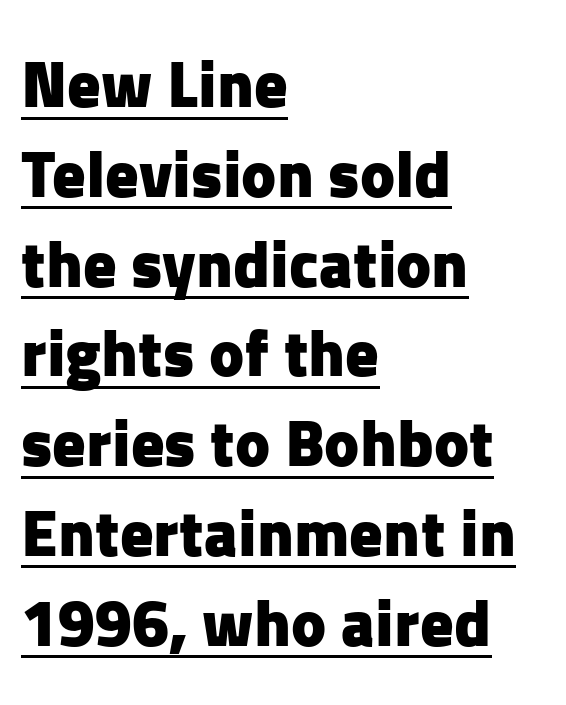
Q: Is the text bold? A: Yes.
Q: Is the text italic (slanted)? A: No, it is upright.
Q: Is the typeface a serif or a sans-serif typeface? A: Sans-serif.
Q: Is the text underlined? A: Yes.
Q: How is the paragraph aligned? A: Left-aligned.
Q: Is the spacing between letters normal or unusually wide? A: Normal.
Q: Is the spacing between lines tight, normal or loose? A: Normal.
Q: Width (condensed, normal, or wide)? A: Normal.
Q: Stroke contrast? A: Low.
Q: x-height? A: Medium.
Q: Monospaced? A: No.
